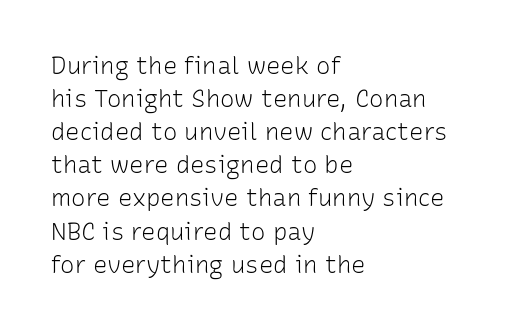
Horizontally, the lines are justified to the leading edge only. A roman cut, with each character standing at attention. The lines sit at an ordinary, default distance from one another. The font sits on the lighter half of the weight spectrum, regular included. Just letters on the line, the space beneath them empty. Standard letterfit; no display-style spreading of the glyphs.
